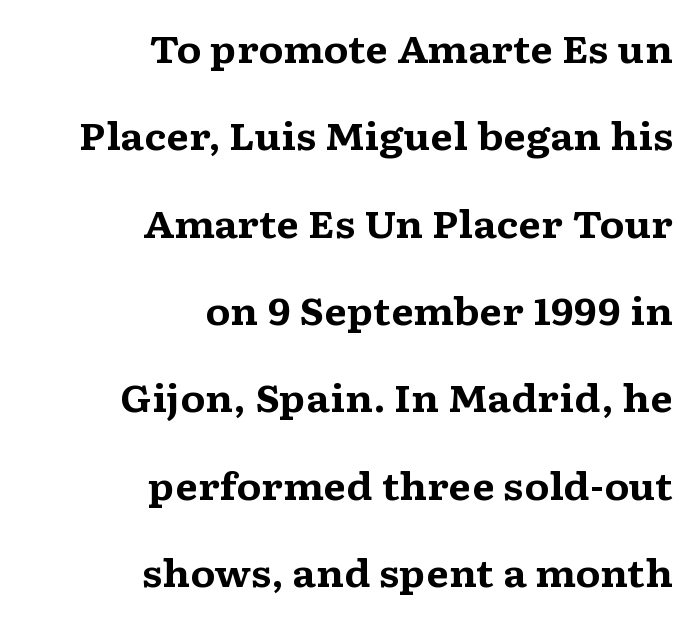
The designer went with a serif here, giving each stem small feet. The typesetting leans heavy: a genuine bold. Characters remain perfectly vertical along every line. Think of a printed novel: that variable character pitch is what you see here. Layout note: lines flush right. Bare-footed words on every line.
